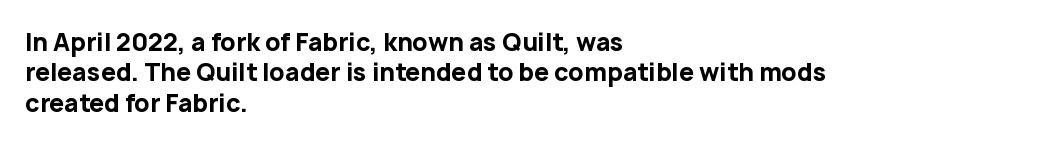
The image shows 24 px bold type, upright; set left-aligned, normal line spacing (1.27x), normal letter spacing, not underlined.
